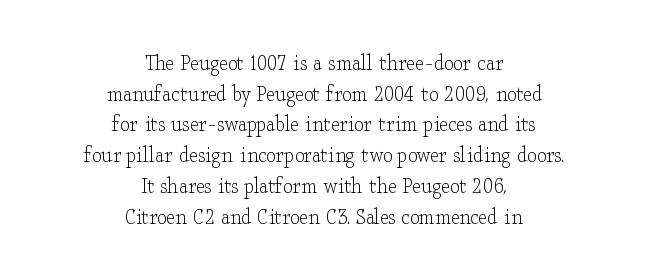
Q: Is the text bold? A: No.
Q: Is the text italic (slanted)? A: No, it is upright.
Q: Is the text underlined? A: No.
Q: How is the paragraph aligned? A: Centered.
Q: Is the spacing between letters normal or unusually wide? A: Normal.
Q: Is the spacing between lines tight, normal or loose? A: Normal.
